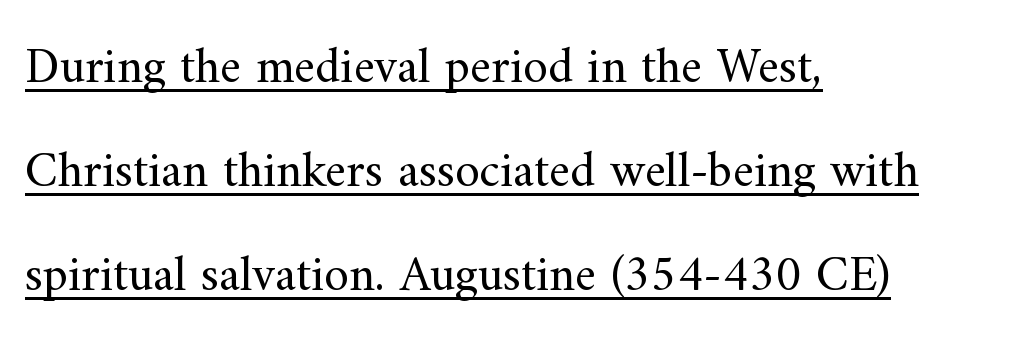
The image shows 50 px regular-weight serif type, upright; set left-aligned, loose line spacing (2.08x), normal letter spacing, underlined; medium stroke contrast and a small x-height.
